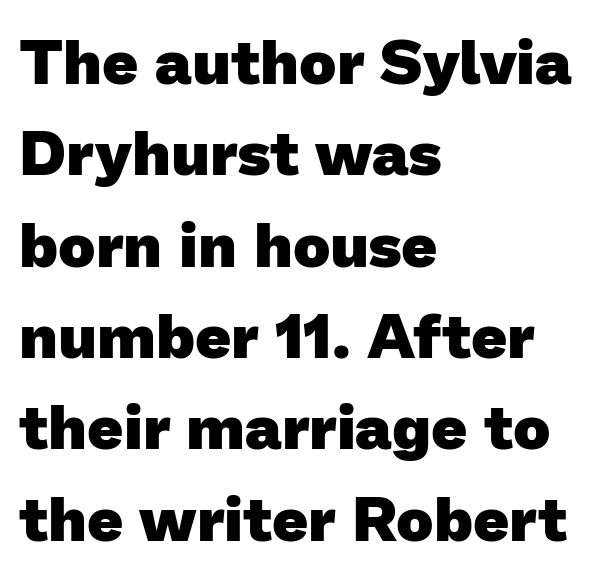
Students, observe: this is what conventionally led text looks like. Underlining? Definitely not there. Here the glyphs are tracked normally, forming tight word shapes. Summary of weight: heavy, a full bold. Nope, no serifs anywhere on these letters.
